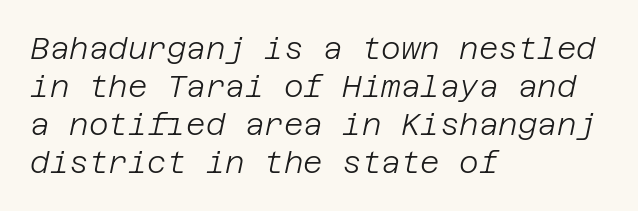
Rows of type keep a routine distance in the vertical direction. This is not heavy type; no bold has been used. The letters are slanted; this is an italic face. The typesetter chose a ragged-right arrangement here.
